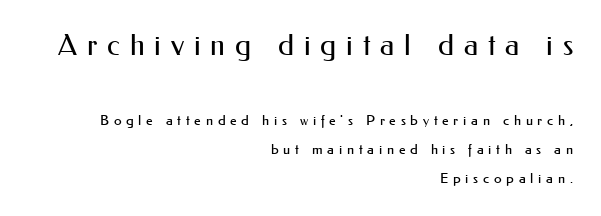
Q: Is the text bold? A: No.
Q: Is the text italic (slanted)? A: No, it is upright.
Q: Is the typeface a serif or a sans-serif typeface? A: Sans-serif.
Q: Is the text underlined? A: No.
Q: How is the paragraph aligned? A: Right-aligned.
Q: Is the spacing between letters normal or unusually wide? A: Unusually wide.
Q: Is the spacing between lines tight, normal or loose? A: Loose.
Q: Which block of text is set in a larger size, the first (top) or the second (bottom)? A: The first (top) one.
Q: Width (condensed, normal, or wide)? A: Normal.
Q: Stroke contrast? A: Medium.
Q: x-height? A: Small.
Q: Monospaced? A: No.
